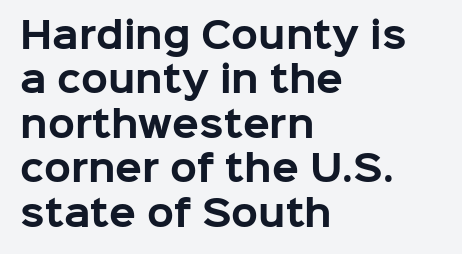
Q: Is the text bold? A: Yes.
Q: Is the text italic (slanted)? A: No, it is upright.
Q: Is the typeface a serif or a sans-serif typeface? A: Sans-serif.
Q: Is the text underlined? A: No.
Q: How is the paragraph aligned? A: Left-aligned.
Q: Is the spacing between letters normal or unusually wide? A: Normal.
Q: Is the spacing between lines tight, normal or loose? A: Normal.
Q: Width (condensed, normal, or wide)? A: Normal.
Q: Stroke contrast? A: Low.
Q: x-height? A: Medium.
Q: Monospaced? A: No.
